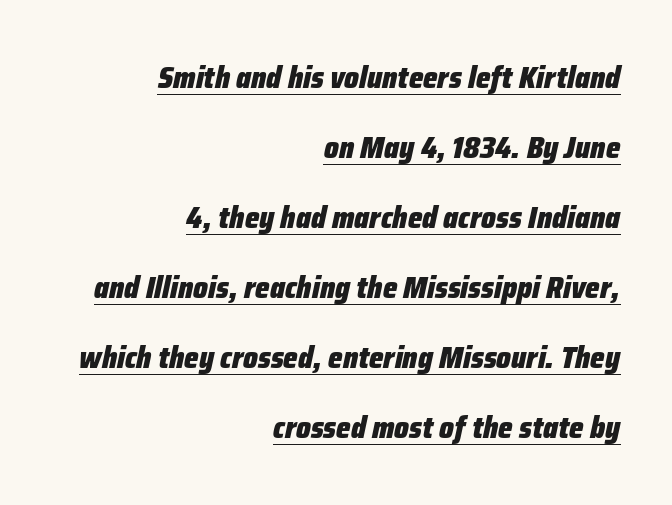
The passage shown is typed in a proportional face where columns would drift. A dark, heavy texture on the line: the type is bold. A great deal of white space separates one row of letters from the next. This sample uses plain, unmodified letter spacing. The passage shown is underscored from start to finish. These lines stack with their right ends in a neat column.
